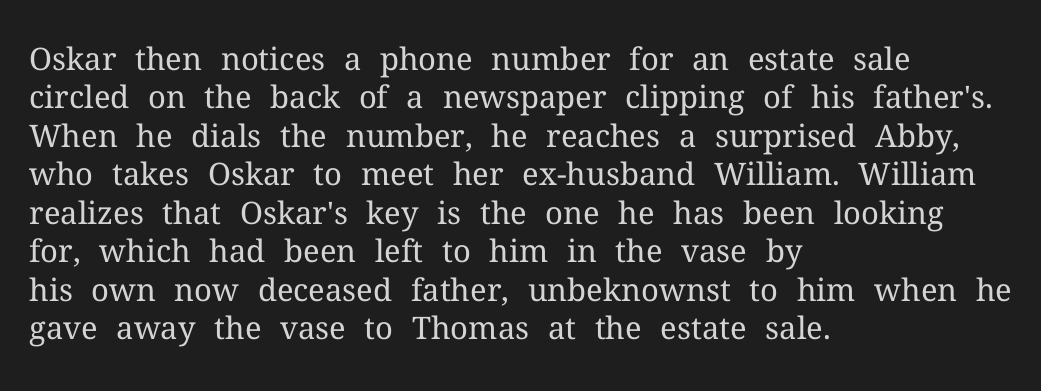
{"serif": "yes", "italic": "no", "bold": "no", "weight": "regular", "width": "normal", "stroke_contrast": "medium", "x_height": "medium", "monospaced": "no", "underline": "no", "align": "left", "line_spacing_ratio": 1.24, "letter_spacing": "normal", "letter_spacing_em": 0.0, "glyph_px": 31}
